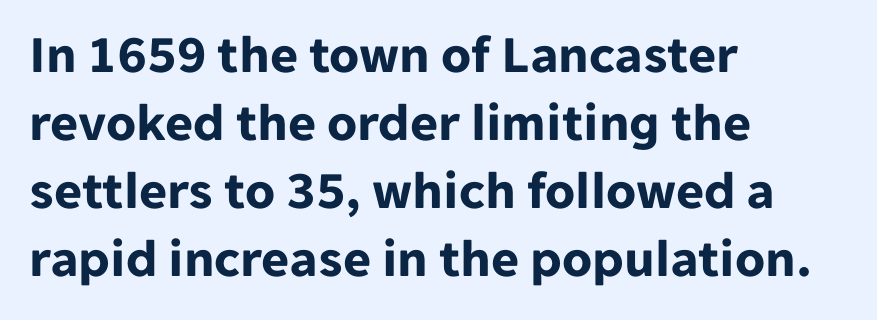
Q: Is the text bold? A: Yes.
Q: Is the text italic (slanted)? A: No, it is upright.
Q: Is the typeface a serif or a sans-serif typeface? A: Sans-serif.
Q: Is the text underlined? A: No.
Q: How is the paragraph aligned? A: Left-aligned.
Q: Is the spacing between letters normal or unusually wide? A: Normal.
Q: Is the spacing between lines tight, normal or loose? A: Normal.
Q: Width (condensed, normal, or wide)? A: Normal.
Q: Stroke contrast? A: Low.
Q: x-height? A: Medium.
Q: Monospaced? A: No.
